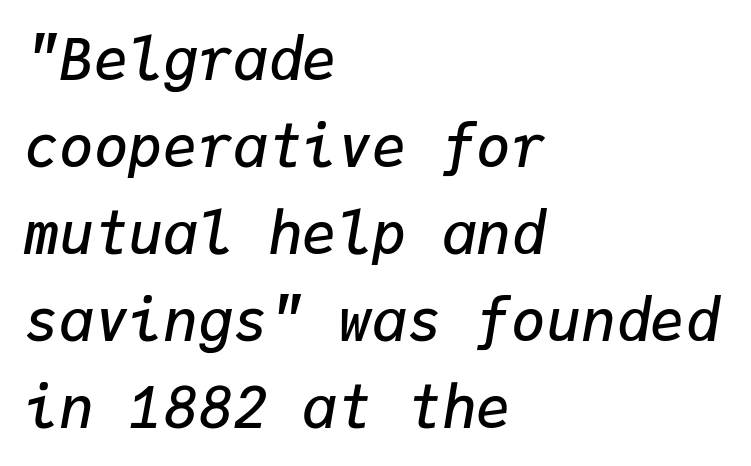
Check under the words: just untouched page. The characters look somewhat weighty, a semibold short of true bold. The letters march in equal steps, a hallmark of fixed-pitch type. Compared with typical body copy, the letter spacing here is the same.
